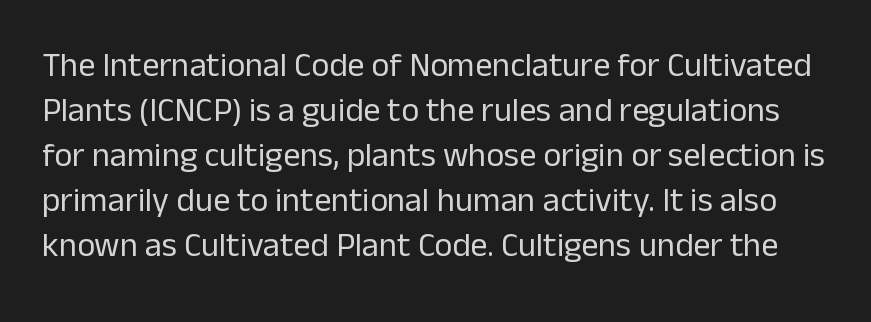
The image shows 34 px regular-weight sans-serif type, upright; set normal line spacing (1.32x), normal letter spacing, not underlined; low stroke contrast and a medium x-height.
